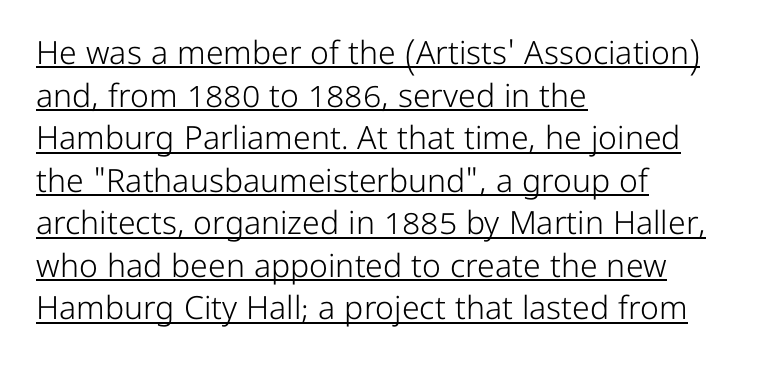
Q: Is the text bold? A: No.
Q: Is the text italic (slanted)? A: No, it is upright.
Q: Is the typeface a serif or a sans-serif typeface? A: Sans-serif.
Q: Is the text underlined? A: Yes.
Q: How is the paragraph aligned? A: Left-aligned.
Q: Is the spacing between letters normal or unusually wide? A: Normal.
Q: Is the spacing between lines tight, normal or loose? A: Normal.
Q: Width (condensed, normal, or wide)? A: Normal.
Q: Stroke contrast? A: Low.
Q: x-height? A: Medium.
Q: Monospaced? A: No.
